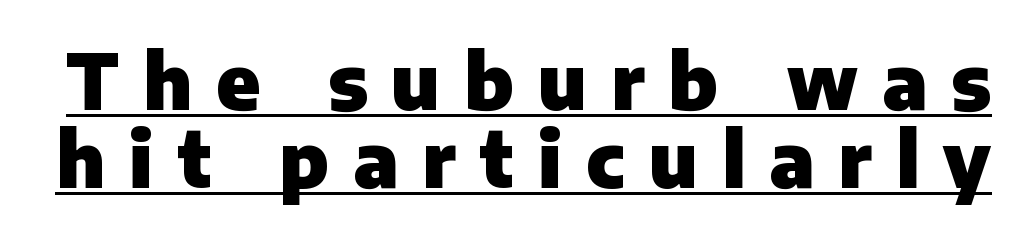
Q: Is the text bold? A: Yes.
Q: Is the text italic (slanted)? A: No, it is upright.
Q: Is the typeface a serif or a sans-serif typeface? A: Sans-serif.
Q: Is the text underlined? A: Yes.
Q: Is the spacing between letters normal or unusually wide? A: Unusually wide.
Q: Is the spacing between lines tight, normal or loose? A: Tight.
Q: Width (condensed, normal, or wide)? A: Normal.
Q: Stroke contrast? A: Low.
Q: x-height? A: Medium.
Q: Monospaced? A: No.
